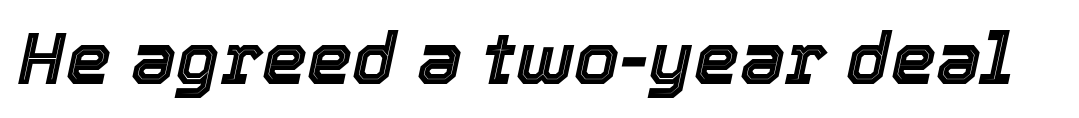
Q: Is the text italic (slanted)? A: Yes, it leans right by about 12 degrees.
Q: Is the text underlined? A: No.
Q: Is the spacing between letters normal or unusually wide? A: Normal.
Q: Width (condensed, normal, or wide)? A: Normal.
Q: x-height? A: Medium.
Q: Monospaced? A: No.
